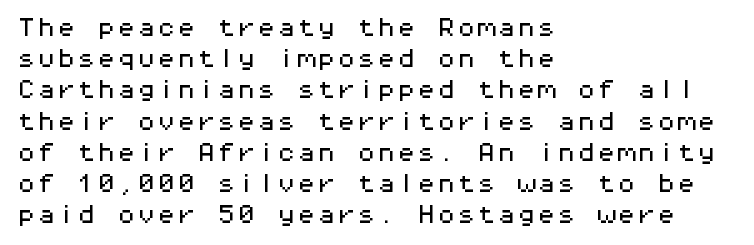
You could call the tracking neutral — neither tight nor loose. No italicization has been applied; the sample stays upright. Just letters on the line, the space beneath them empty. Compared with typical paragraphs, the rows here are spaced about the same.
